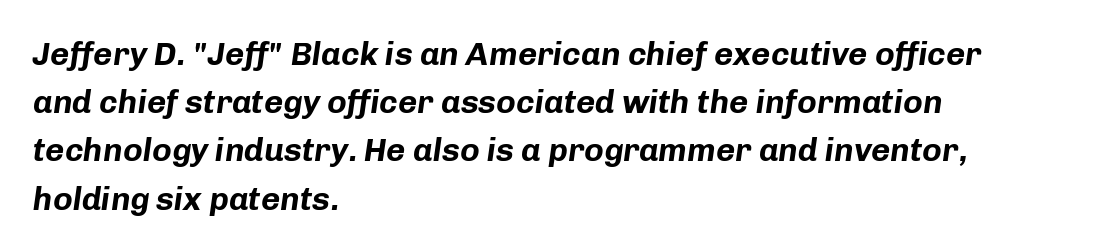
{"italic": "yes", "lean": "right", "slant_degrees": 8, "bold": "yes", "weight": "bold", "width": "normal", "stroke_contrast": "low", "x_height": "medium", "monospaced": "no", "underline": "no", "align": "left", "line_spacing": "normal", "line_spacing_ratio": 1.46, "letter_spacing": "normal", "letter_spacing_em": 0.0, "glyph_px": 33}
